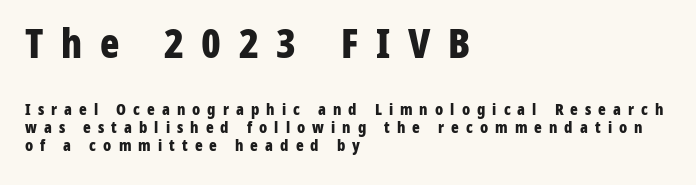
{"serif": "no", "italic": "no", "bold": "yes", "weight": "bold", "width": "condensed", "stroke_contrast": "low", "x_height": "medium", "monospaced": "no", "underline": "no", "align": "left", "line_spacing": "tight", "line_spacing_ratio": 1.12, "letter_spacing": "wide", "letter_spacing_em": 0.44, "larger_block": "first", "size_ratio": 2.5, "glyph_px": 40}
